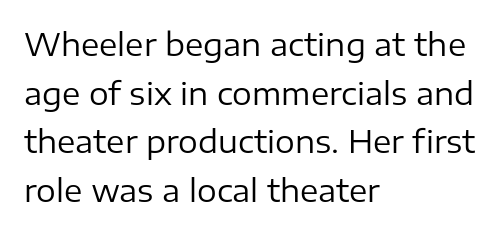
Compared with a typical body face, this is equally light or lighter still. Teacher's note: observe the even left margin — that is flush-left alignment. Is this a fixed-width face? No — the glyphs have proportional, varying widths. The letters stand straight up with perfectly vertical stems. This sample uses plain, unmodified letter spacing.
